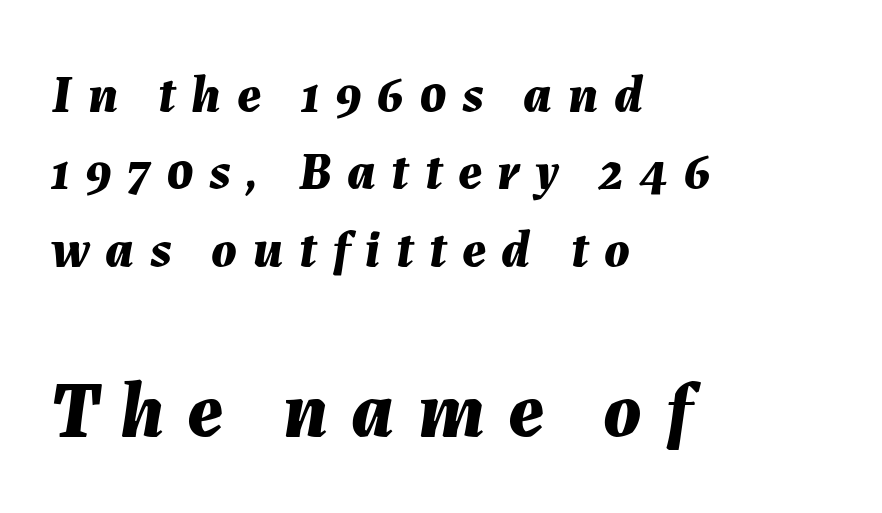
The image shows 79 px bold type, italic (leaning right); set left-aligned, normal line spacing (1.46x), unusually wide letter spacing (+0.29 em), not underlined; the second (bottom) block is 1.49x larger; medium stroke contrast and a medium x-height.
